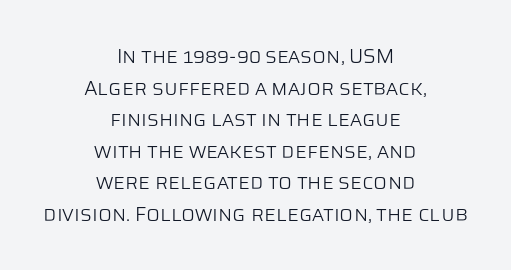
The image shows 20 px text type, upright; set centered, normal line spacing (1.58x), normal letter spacing, not underlined.
